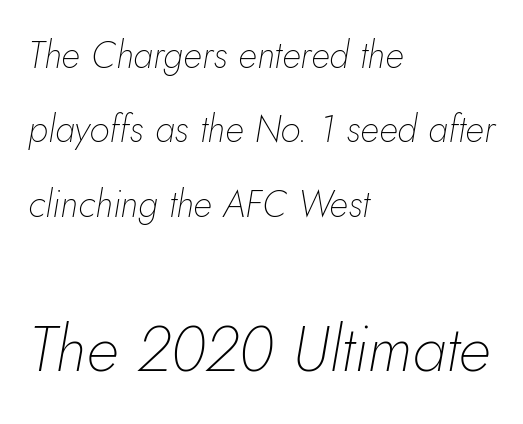
{"italic": "yes", "lean": "right", "slant_degrees": 5, "bold": "no", "weight": "thin", "width": "normal", "stroke_contrast": "low", "x_height": "small", "monospaced": "no", "underline": "no", "align": "left", "line_spacing": "loose", "line_spacing_ratio": 2.01, "letter_spacing": "normal", "letter_spacing_em": 0.0, "larger_block": "second", "size_ratio": 1.73, "glyph_px": 64}
